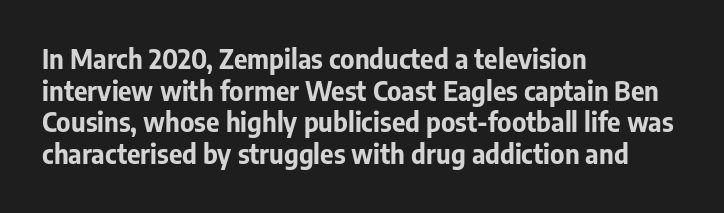
{"italic": "no", "bold": "yes", "underline": "no", "align": "left", "line_spacing_ratio": 1.22, "letter_spacing": "normal", "letter_spacing_em": 0.0, "glyph_px": 26}
